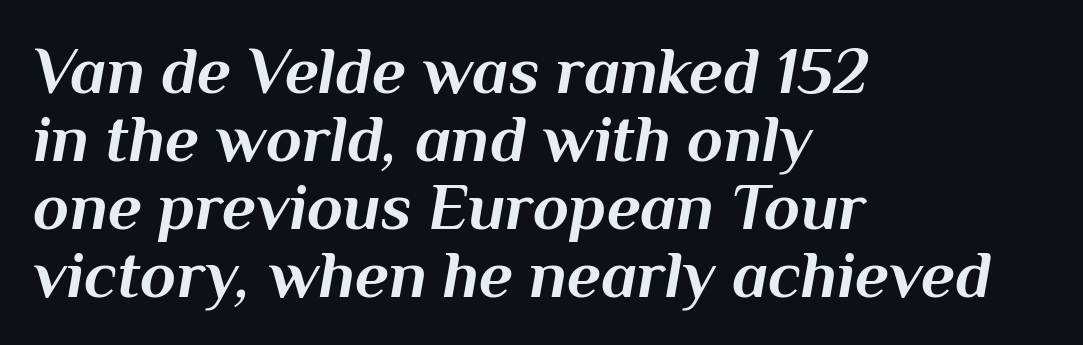
Q: Is the text bold? A: Yes.
Q: Is the text italic (slanted)? A: Yes, it leans right by about 10 degrees.
Q: Is the text underlined? A: No.
Q: How is the paragraph aligned? A: Left-aligned.
Q: Is the spacing between letters normal or unusually wide? A: Normal.
Q: Is the spacing between lines tight, normal or loose? A: Tight.
Q: Width (condensed, normal, or wide)? A: Normal.
Q: Stroke contrast? A: Medium.
Q: x-height? A: Medium.
Q: Monospaced? A: No.
